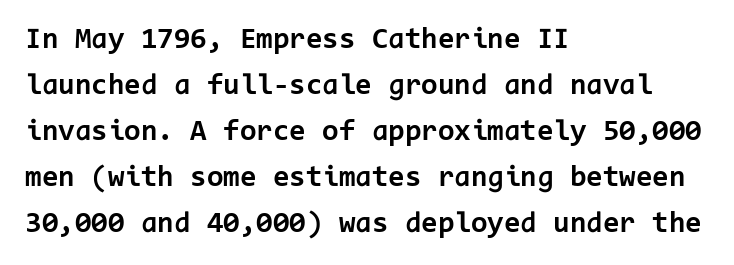
{"serif": "no", "italic": "no", "bold": "yes", "weight": "bold", "width": "normal", "stroke_contrast": "low", "x_height": "medium", "monospaced": "yes", "underline": "no", "align": "left", "line_spacing": "normal", "line_spacing_ratio": 1.53, "letter_spacing": "normal", "letter_spacing_em": 0.0, "glyph_px": 30}
